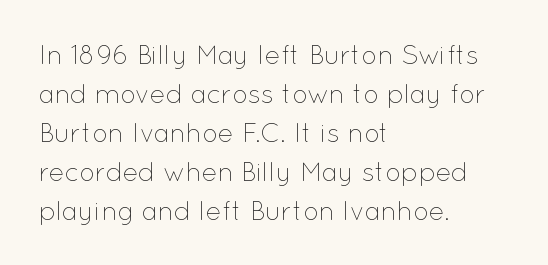
{"italic": "no", "bold": "no", "underline": "no", "align": "left", "line_spacing": "normal", "line_spacing_ratio": 1.5, "letter_spacing": "normal", "letter_spacing_em": 0.0, "glyph_px": 26}
